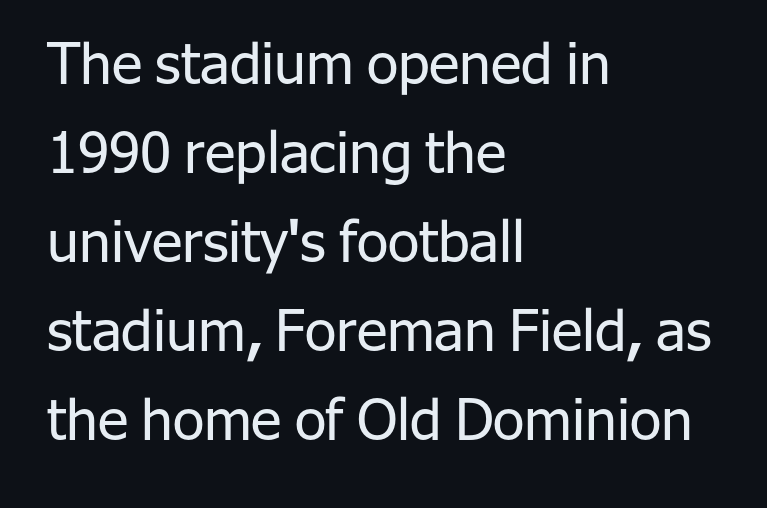
Q: Is the text bold? A: No.
Q: Is the text italic (slanted)? A: No, it is upright.
Q: Is the typeface a serif or a sans-serif typeface? A: Sans-serif.
Q: Is the text underlined? A: No.
Q: How is the paragraph aligned? A: Left-aligned.
Q: Is the spacing between letters normal or unusually wide? A: Normal.
Q: Is the spacing between lines tight, normal or loose? A: Normal.
Q: Width (condensed, normal, or wide)? A: Normal.
Q: Stroke contrast? A: Low.
Q: x-height? A: Medium.
Q: Monospaced? A: No.
